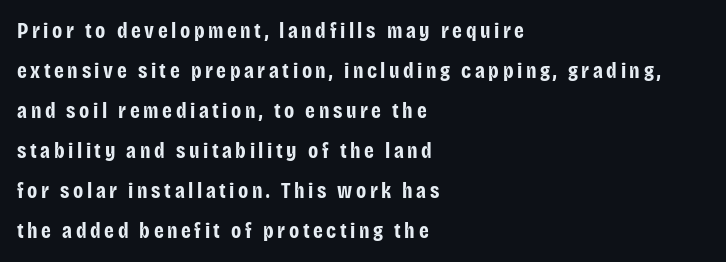
Q: Is the text bold? A: Yes.
Q: Is the text italic (slanted)? A: No, it is upright.
Q: Is the text underlined? A: No.
Q: How is the paragraph aligned? A: Left-aligned.
